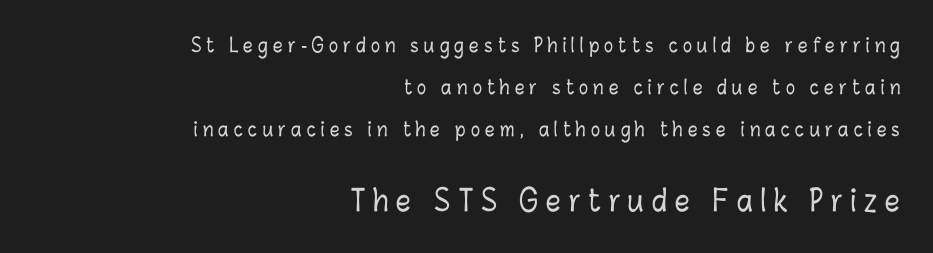
Q: Is the text italic (slanted)? A: No, it is upright.
Q: Is the text underlined? A: No.
Q: How is the paragraph aligned? A: Right-aligned.
Q: Is the spacing between letters normal or unusually wide? A: Unusually wide.
Q: Is the spacing between lines tight, normal or loose? A: Loose.
Q: Which block of text is set in a larger size, the first (top) or the second (bottom)? A: The second (bottom) one.
Q: Width (condensed, normal, or wide)? A: Condensed.
Q: Stroke contrast? A: Low.
Q: x-height? A: Medium.
Q: Monospaced? A: No.
